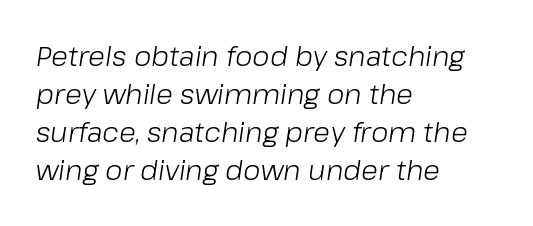
Q: Is the text bold? A: No.
Q: Is the text italic (slanted)? A: Yes, it leans right by about 8 degrees.
Q: Is the text underlined? A: No.
Q: How is the paragraph aligned? A: Left-aligned.
Q: Is the spacing between letters normal or unusually wide? A: Normal.
Q: Is the spacing between lines tight, normal or loose? A: Normal.
Q: Width (condensed, normal, or wide)? A: Normal.
Q: Stroke contrast? A: Low.
Q: x-height? A: Medium.
Q: Monospaced? A: No.
